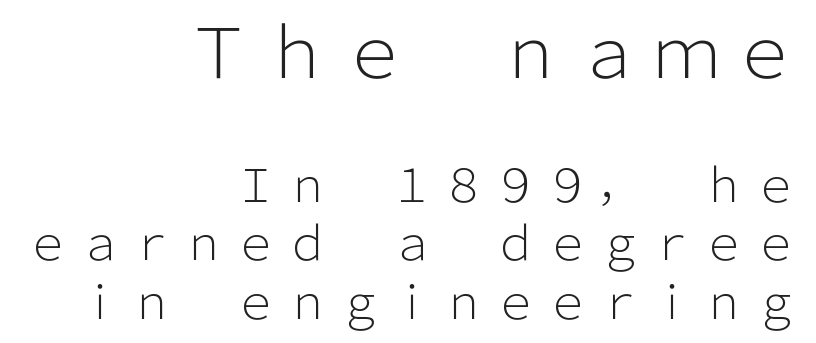
The image shows 69 px light sans-serif type, upright; set right-aligned, normal line spacing (1.28x), not underlined; the first (top) block is 1.5x larger; low stroke contrast and a medium x-height.
